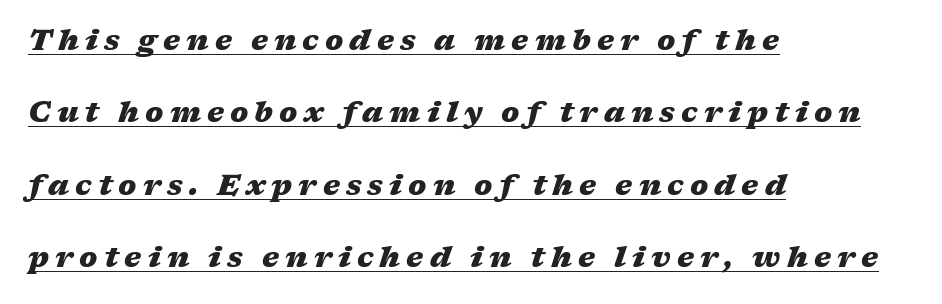
The image shows 29 px heavy, wide type, italic (leaning right); set left-aligned, loose line spacing (2.5x), unusually wide letter spacing (+0.21 em), underlined; medium stroke contrast and a medium x-height.
